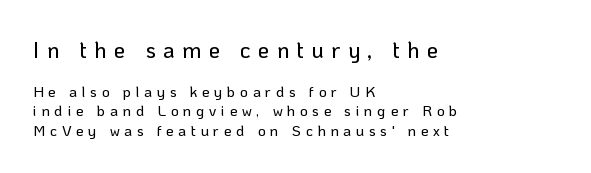
Students, note that the glyphs here are deliberately spaced far apart. These lines sit exactly where default settings would place them. Bigger letters appear in the top chunk; the bottom chunk is reduced. The typesetter chose a ragged-right arrangement here. Posture: straight, roman, zero tilt. Clear beneath every line of the passage.
